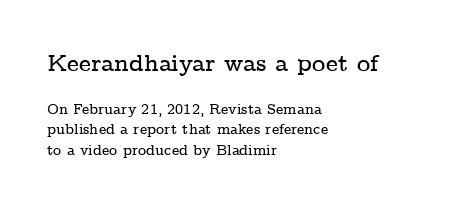
{"italic": "no", "underline": "no", "align": "left", "line_spacing": "normal", "line_spacing_ratio": 1.46, "letter_spacing": "normal", "letter_spacing_em": 0.0, "larger_block": "first", "size_ratio": 1.64, "glyph_px": 23}
